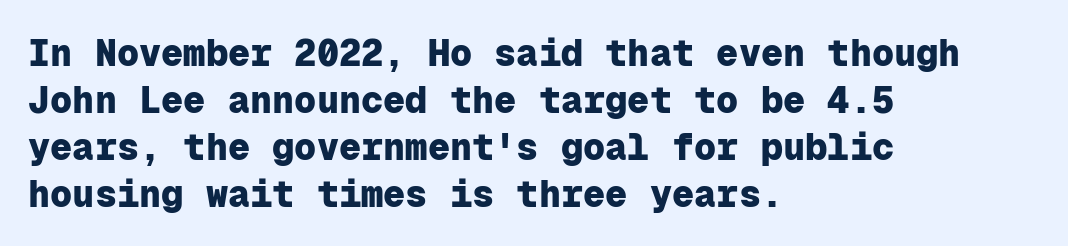
Q: Is the text bold? A: Yes.
Q: Is the text italic (slanted)? A: No, it is upright.
Q: Is the typeface a serif or a sans-serif typeface? A: Sans-serif.
Q: Is the text underlined? A: No.
Q: How is the paragraph aligned? A: Left-aligned.
Q: Is the spacing between letters normal or unusually wide? A: Normal.
Q: Is the spacing between lines tight, normal or loose? A: Normal.
Q: Width (condensed, normal, or wide)? A: Normal.
Q: Stroke contrast? A: Low.
Q: x-height? A: Medium.
Q: Monospaced? A: Yes.
